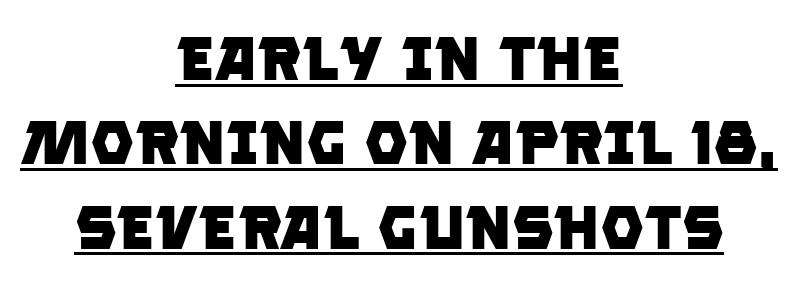
The image shows 62 px heavy sans-serif type; set centered, normal line spacing (1.36x), normal letter spacing, underlined; low stroke contrast and a large x-height.
